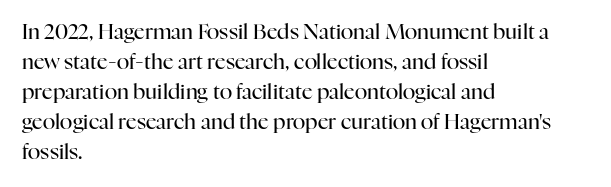
The image shows 21 px text type, upright; set left-aligned, normal line spacing (1.43x), normal letter spacing, not underlined.
